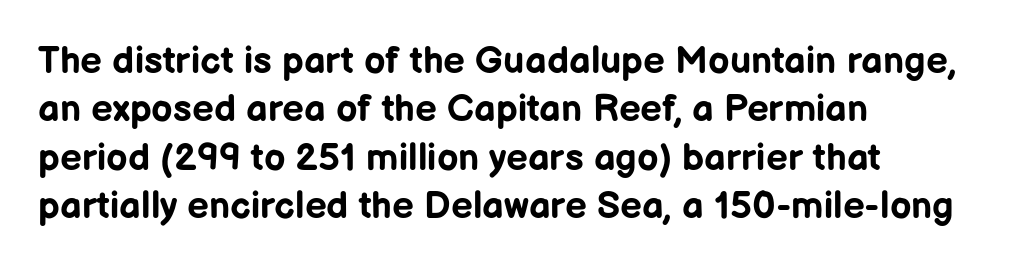
The image shows 38 px bold sans-serif type, upright; set left-aligned, normal line spacing (1.27x), normal letter spacing, not underlined; low stroke contrast and a medium x-height.
